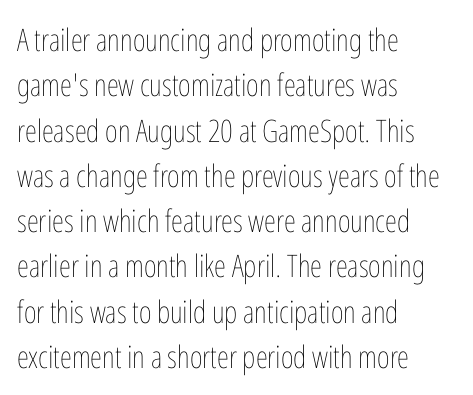
The image shows 31 px thin, condensed type, upright; set left-aligned, normal line spacing (1.46x), normal letter spacing, not underlined; low stroke contrast and a medium x-height.
